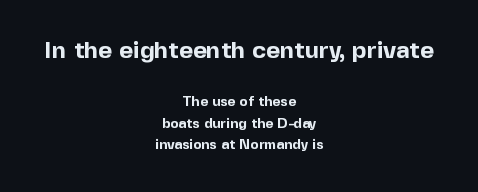
{"italic": "no", "bold": "yes", "underline": "no", "align": "center", "line_spacing": "normal", "line_spacing_ratio": 1.51, "letter_spacing": "normal", "letter_spacing_em": 0.0, "larger_block": "first", "size_ratio": 1.71, "glyph_px": 24}
